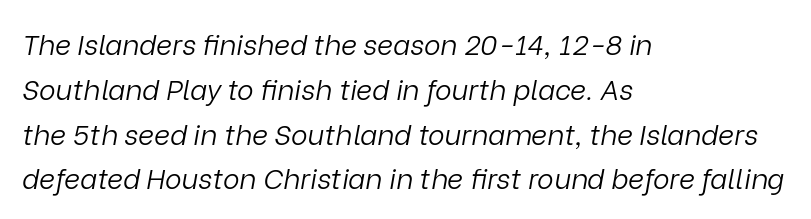
Students, note that the glyphs here touch the page at normal intervals. Horizontally, the lines are justified to the leading edge only. These glyphs show unthickened strokes, regular width or finer. Note the varied advance widths — an 'i' is clearly narrower than an 'm'.
